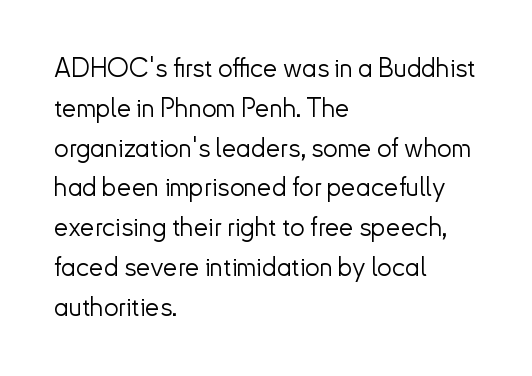
Q: Is the text bold? A: No.
Q: Is the text italic (slanted)? A: No, it is upright.
Q: Is the text underlined? A: No.
Q: How is the paragraph aligned? A: Left-aligned.
Q: Is the spacing between letters normal or unusually wide? A: Normal.
Q: Is the spacing between lines tight, normal or loose? A: Normal.
